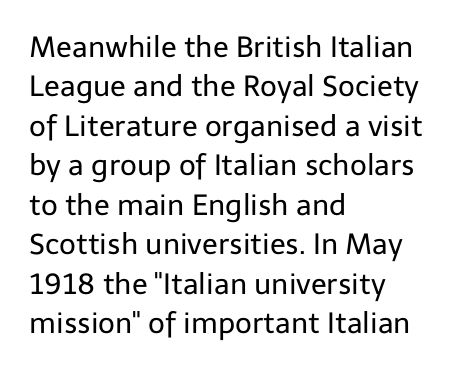
Q: Is the text bold? A: No.
Q: Is the text italic (slanted)? A: No, it is upright.
Q: Is the typeface a serif or a sans-serif typeface? A: Sans-serif.
Q: Is the text underlined? A: No.
Q: How is the paragraph aligned? A: Left-aligned.
Q: Is the spacing between letters normal or unusually wide? A: Normal.
Q: Is the spacing between lines tight, normal or loose? A: Normal.
Q: Width (condensed, normal, or wide)? A: Normal.
Q: Stroke contrast? A: Low.
Q: x-height? A: Medium.
Q: Monospaced? A: No.
